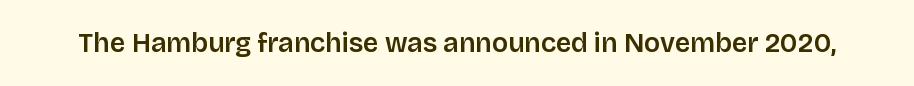
The image shows 27 px text type, upright; set normal letter spacing, not underlined.
